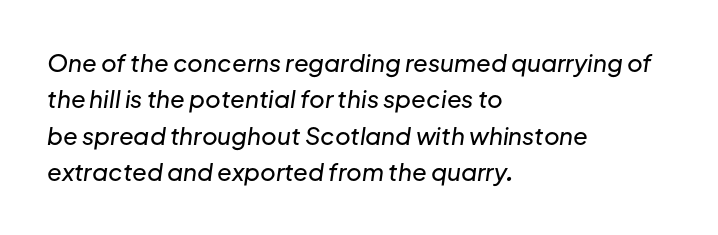
{"italic": "yes", "lean": "right", "slant_degrees": 8, "underline": "no", "align": "left", "line_spacing": "normal", "line_spacing_ratio": 1.52, "letter_spacing": "normal", "letter_spacing_em": 0.0, "glyph_px": 24}
